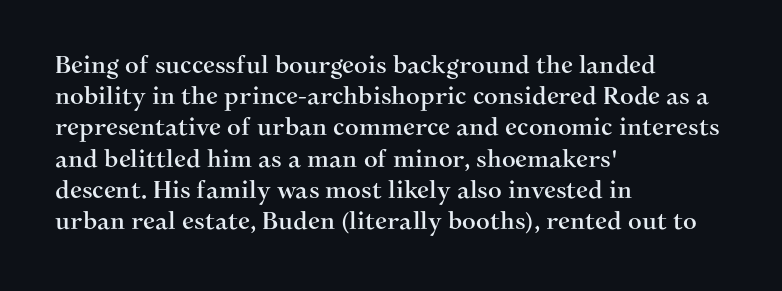
{"italic": "no", "underline": "no", "align": "left", "line_spacing": "normal", "line_spacing_ratio": 1.3, "letter_spacing": "normal", "letter_spacing_em": 0.0, "glyph_px": 24}
